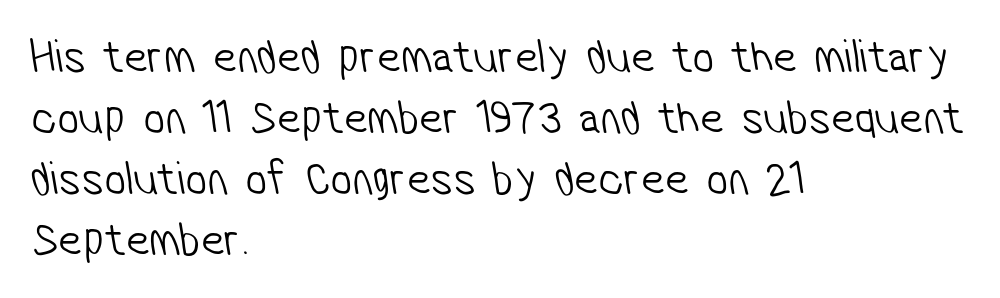
{"serif": "no", "bold": "no", "weight": "light", "width": "condensed", "stroke_contrast": "low", "x_height": "medium", "monospaced": "no", "underline": "no", "align": "left", "line_spacing": "normal", "line_spacing_ratio": 1.27, "letter_spacing": "normal", "letter_spacing_em": 0.0, "glyph_px": 48}
